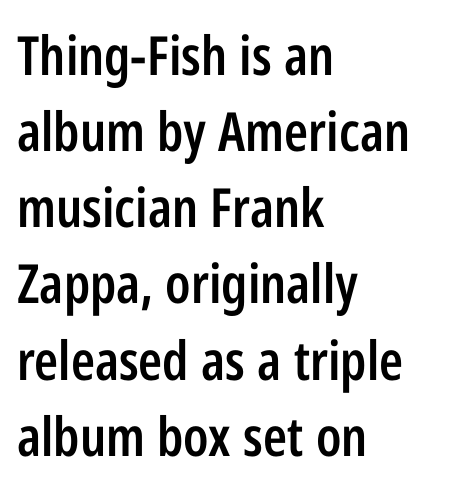
Q: Is the text bold? A: Semi-bold.
Q: Is the text italic (slanted)? A: No, it is upright.
Q: Is the typeface a serif or a sans-serif typeface? A: Sans-serif.
Q: Is the text underlined? A: No.
Q: How is the paragraph aligned? A: Left-aligned.
Q: Is the spacing between letters normal or unusually wide? A: Normal.
Q: Is the spacing between lines tight, normal or loose? A: Normal.
Q: Width (condensed, normal, or wide)? A: Condensed.
Q: Stroke contrast? A: Low.
Q: x-height? A: Medium.
Q: Monospaced? A: No.
